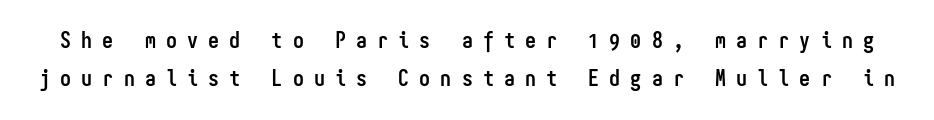
{"italic": "no", "bold": "yes", "underline": "no", "line_spacing_ratio": 1.75, "letter_spacing": "wide", "letter_spacing_em": 0.46, "glyph_px": 22}
